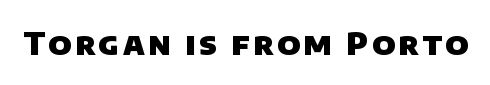
{"serif": "no", "bold": "yes", "weight": "heavy", "width": "normal", "stroke_contrast": "low", "x_height": "large", "monospaced": "no", "underline": "no", "glyph_px": 32}
